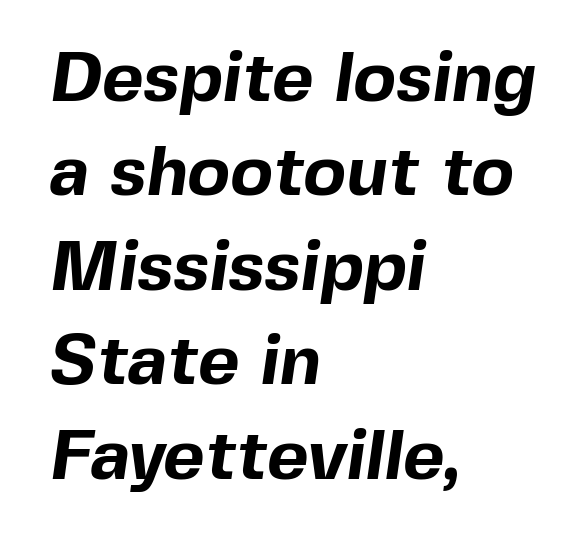
{"serif": "no", "bold": "yes", "weight": "bold", "width": "normal", "x_height": "medium", "monospaced": "no", "underline": "no", "align": "left", "line_spacing": "normal", "line_spacing_ratio": 1.33, "letter_spacing": "normal", "letter_spacing_em": 0.0, "glyph_px": 71}
